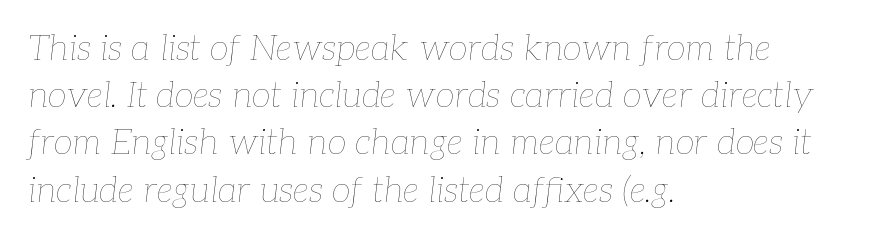
{"italic": "yes", "lean": "right", "slant_degrees": 7, "bold": "no", "weight": "thin", "width": "normal", "stroke_contrast": "low", "x_height": "medium", "monospaced": "no", "underline": "no", "align": "left", "line_spacing": "normal", "line_spacing_ratio": 1.35, "letter_spacing": "normal", "letter_spacing_em": 0.0, "glyph_px": 35}
